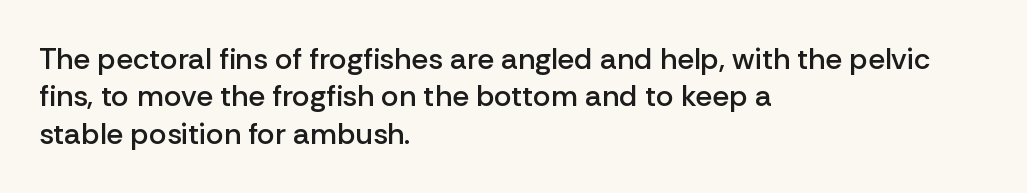
The type family on display is of the sans-serif kind. Compared with typical paragraphs, the rows here are spaced about the same. Stems and bowls a touch heavier than normal — semibold. A student would call this left alignment; a typographer would say flush left, rag right. Posture: upright roman.
